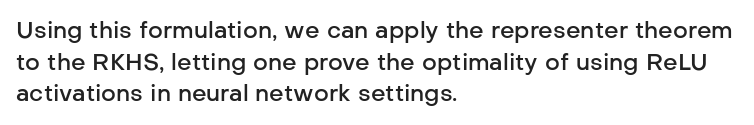
How would I describe the line gaps? Plain and ordinary. A fair bit of extra ink — the face is semibold, not bold. Check the space under the baseline: it is left empty. Style check: upright.
